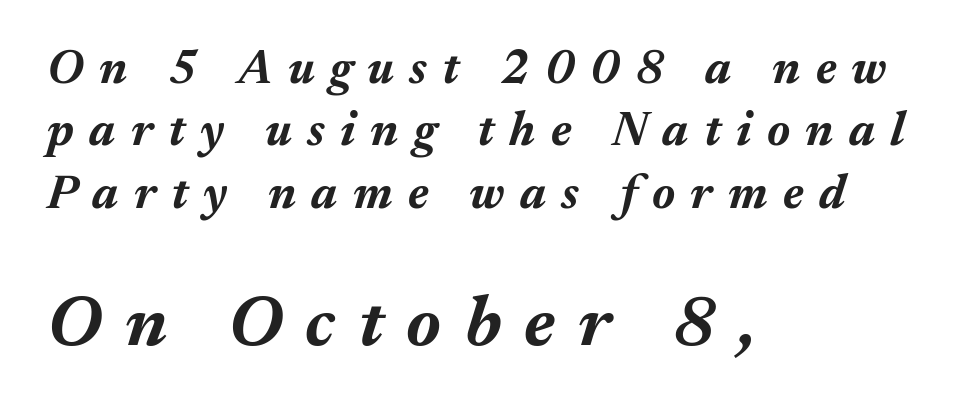
{"italic": "yes", "lean": "right", "slant_degrees": 17, "bold": "yes", "weight": "bold", "width": "normal", "stroke_contrast": "medium", "x_height": "medium", "monospaced": "no", "underline": "no", "align": "left", "line_spacing": "normal", "line_spacing_ratio": 1.3, "letter_spacing": "wide", "letter_spacing_em": 0.32, "larger_block": "second", "size_ratio": 1.5, "glyph_px": 72}
